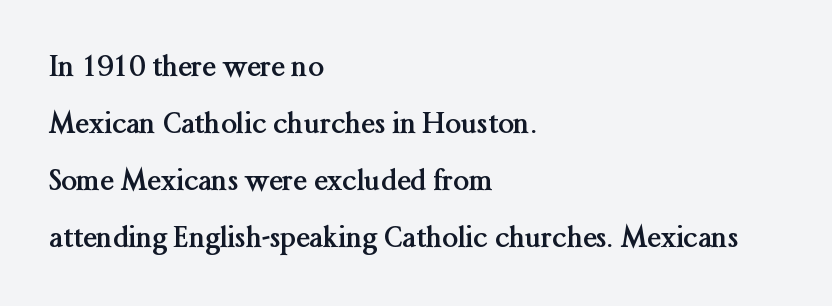
The image shows 28 px semibold serif type, upright; set left-aligned, loose line spacing (2.04x), normal letter spacing, not underlined; medium stroke contrast and a medium x-height.
